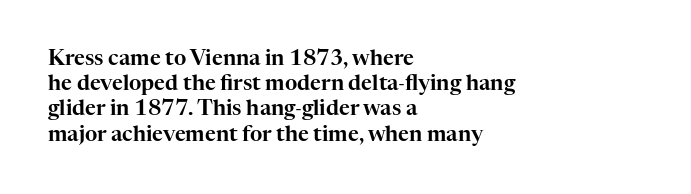
{"italic": "no", "underline": "no", "align": "left", "line_spacing_ratio": 1.2, "letter_spacing": "normal", "letter_spacing_em": 0.0, "glyph_px": 21}
